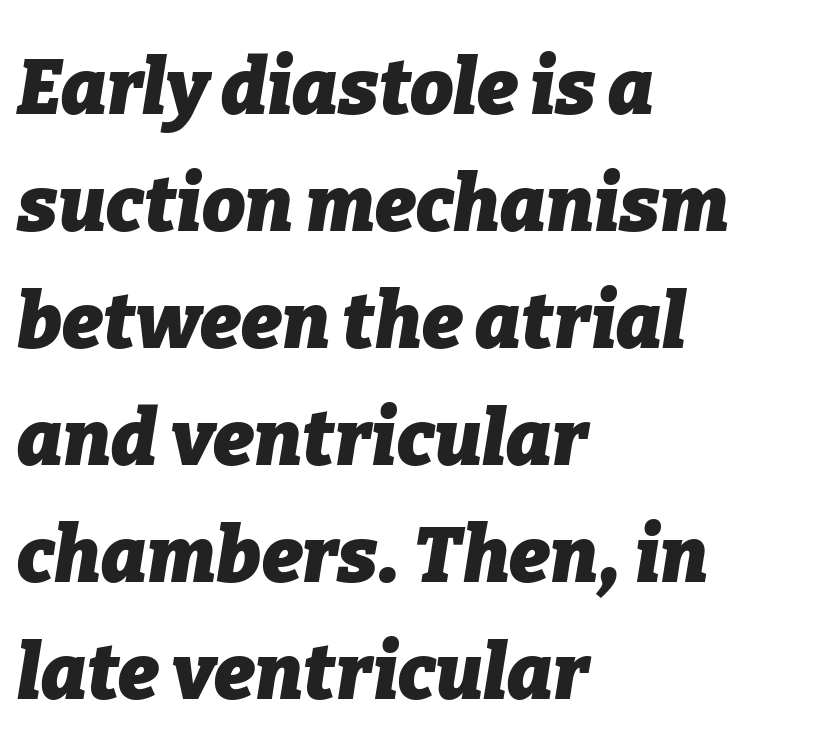
Q: Is the text bold? A: Yes.
Q: Is the text italic (slanted)? A: Yes, it leans right by about 9 degrees.
Q: Is the text underlined? A: No.
Q: How is the paragraph aligned? A: Left-aligned.
Q: Is the spacing between letters normal or unusually wide? A: Normal.
Q: Is the spacing between lines tight, normal or loose? A: Normal.
Q: Width (condensed, normal, or wide)? A: Normal.
Q: Stroke contrast? A: Low.
Q: x-height? A: Medium.
Q: Monospaced? A: No.
